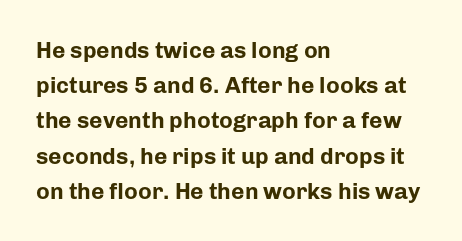
Q: Is the text bold? A: Yes.
Q: Is the text italic (slanted)? A: No, it is upright.
Q: Is the text underlined? A: No.
Q: How is the paragraph aligned? A: Left-aligned.
Q: Is the spacing between letters normal or unusually wide? A: Normal.
Q: Is the spacing between lines tight, normal or loose? A: Normal.
